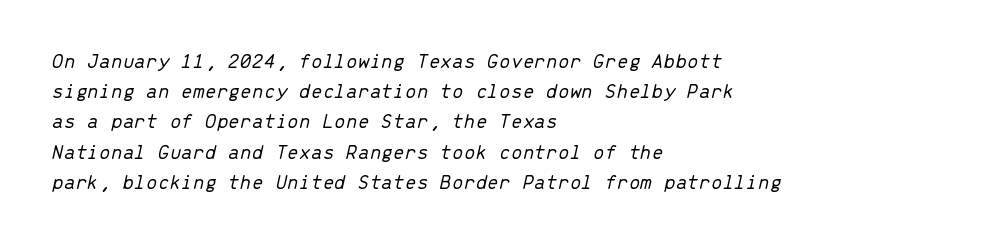
Q: Is the text bold? A: No.
Q: Is the text italic (slanted)? A: Yes, it leans right by about 13 degrees.
Q: Is the text underlined? A: No.
Q: How is the paragraph aligned? A: Left-aligned.
Q: Is the spacing between letters normal or unusually wide? A: Normal.
Q: Is the spacing between lines tight, normal or loose? A: Normal.
